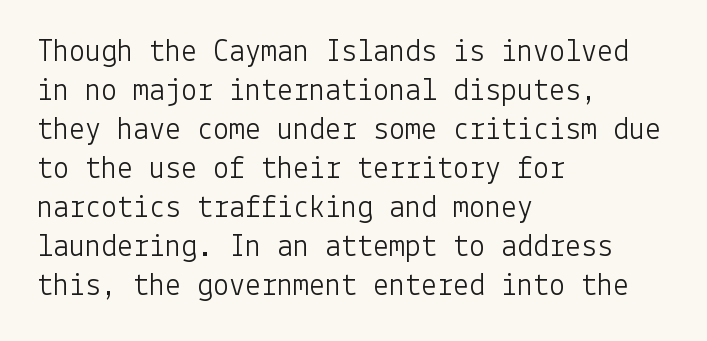
The image shows 32 px light sans-serif type, upright; set left-aligned, line spacing 1.22x, normal letter spacing, not underlined; low stroke contrast and a medium x-height.
